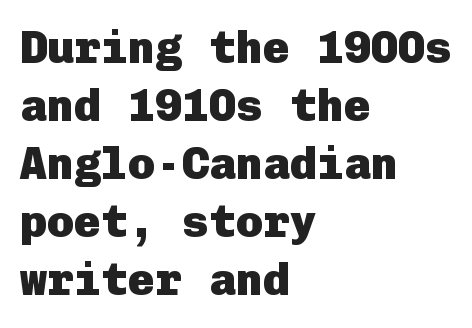
Q: Is the text bold? A: Yes.
Q: Is the text italic (slanted)? A: No, it is upright.
Q: Is the typeface a serif or a sans-serif typeface? A: Sans-serif.
Q: Is the text underlined? A: No.
Q: How is the paragraph aligned? A: Left-aligned.
Q: Is the spacing between letters normal or unusually wide? A: Normal.
Q: Is the spacing between lines tight, normal or loose? A: Normal.
Q: Width (condensed, normal, or wide)? A: Normal.
Q: Stroke contrast? A: Low.
Q: x-height? A: Medium.
